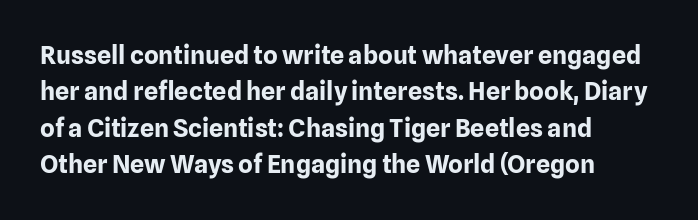
The letters are bold, with thick, heavy strokes. If you measured baseline to baseline, you'd find a middling distance. Posture: straight, roman, zero tilt. No word sits above an underline.
